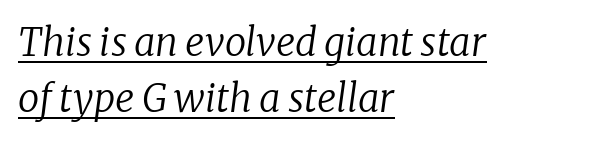
The image shows 38 px regular-weight serif type, italic (leaning right); set left-aligned, normal line spacing (1.48x), normal letter spacing, underlined; low stroke contrast and a medium x-height.
